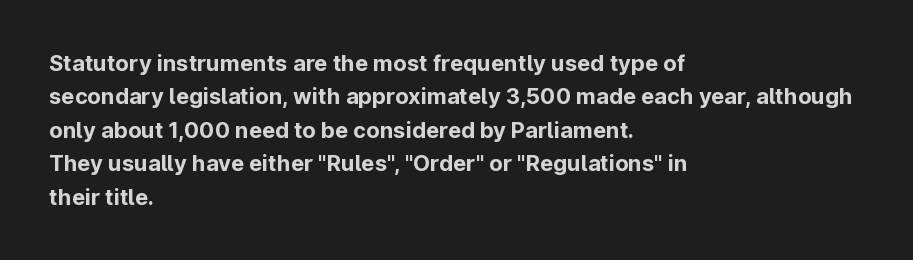
Q: Is the text bold? A: Yes.
Q: Is the text italic (slanted)? A: No, it is upright.
Q: Is the text underlined? A: No.
Q: How is the paragraph aligned? A: Left-aligned.
Q: Is the spacing between letters normal or unusually wide? A: Normal.
Q: Is the spacing between lines tight, normal or loose? A: Normal.
